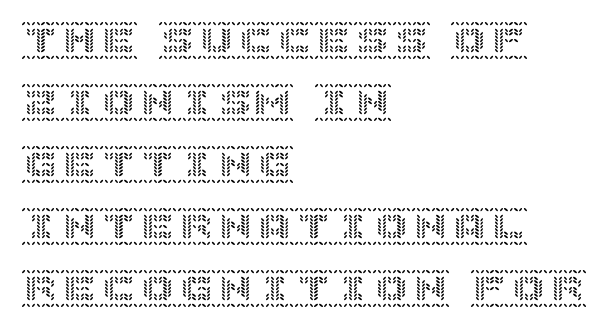
{"italic": "no", "width": "normal", "x_height": "large", "underline": "no", "align": "left", "line_spacing": "normal", "line_spacing_ratio": 1.59, "letter_spacing": "normal", "letter_spacing_em": 0.0, "glyph_px": 39}
